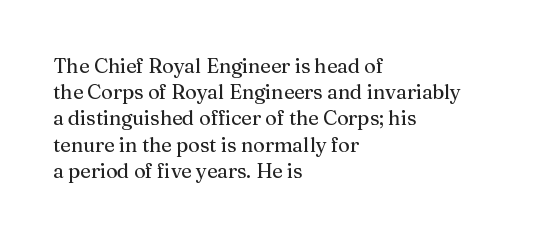
Q: Is the text italic (slanted)? A: No, it is upright.
Q: Is the text underlined? A: No.
Q: How is the paragraph aligned? A: Left-aligned.
Q: Is the spacing between letters normal or unusually wide? A: Normal.
Q: Is the spacing between lines tight, normal or loose? A: Normal.
